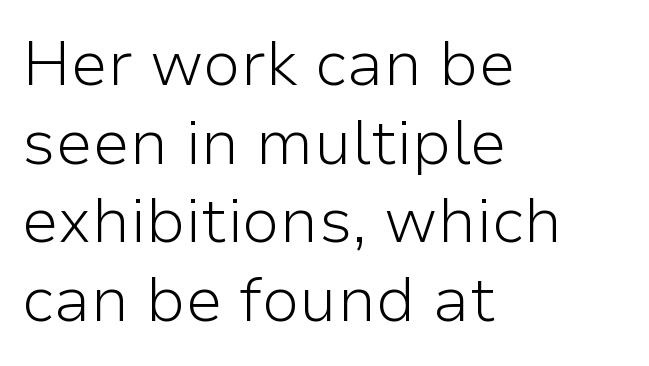
The image shows 62 px light sans-serif type, upright; set left-aligned, normal line spacing (1.27x), normal letter spacing, not underlined; low stroke contrast and a medium x-height.
